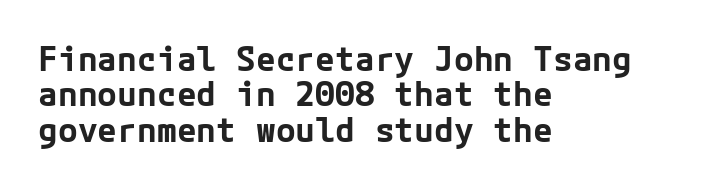
{"serif": "no", "italic": "no", "bold": "yes", "weight": "bold", "width": "normal", "stroke_contrast": "low", "x_height": "medium", "underline": "no", "align": "left", "line_spacing": "tight", "line_spacing_ratio": 1.07, "letter_spacing": "normal", "letter_spacing_em": 0.0, "glyph_px": 33}
